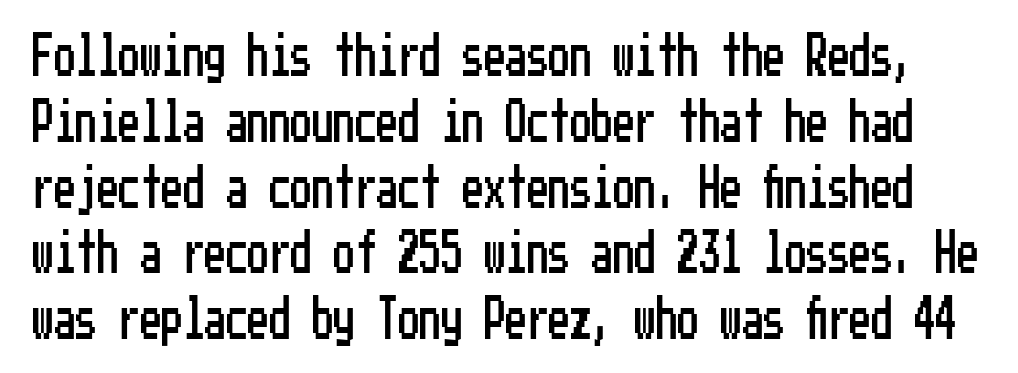
The image shows 43 px condensed sans-serif type, upright; set normal line spacing (1.53x), normal letter spacing, not underlined; low stroke contrast and a medium x-height.
